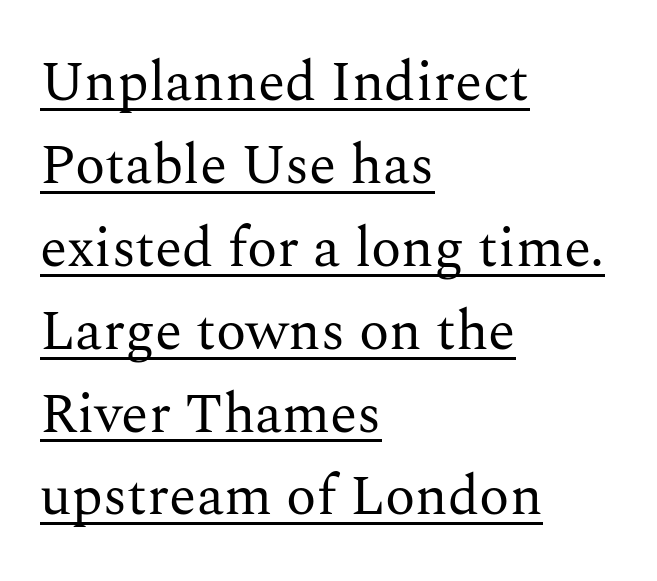
Q: Is the text bold? A: No.
Q: Is the text italic (slanted)? A: No, it is upright.
Q: Is the typeface a serif or a sans-serif typeface? A: Serif.
Q: Is the text underlined? A: Yes.
Q: How is the paragraph aligned? A: Left-aligned.
Q: Is the spacing between letters normal or unusually wide? A: Normal.
Q: Is the spacing between lines tight, normal or loose? A: Normal.
Q: Width (condensed, normal, or wide)? A: Normal.
Q: Stroke contrast? A: Medium.
Q: x-height? A: Medium.
Q: Monospaced? A: No.
